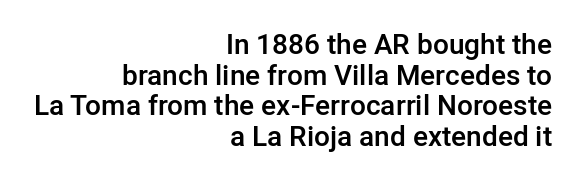
Q: Is the text bold? A: Semi-bold.
Q: Is the text italic (slanted)? A: No, it is upright.
Q: Is the typeface a serif or a sans-serif typeface? A: Sans-serif.
Q: Is the text underlined? A: No.
Q: How is the paragraph aligned? A: Right-aligned.
Q: Is the spacing between letters normal or unusually wide? A: Normal.
Q: Is the spacing between lines tight, normal or loose? A: Tight.
Q: Width (condensed, normal, or wide)? A: Normal.
Q: Stroke contrast? A: Low.
Q: x-height? A: Medium.
Q: Monospaced? A: No.
